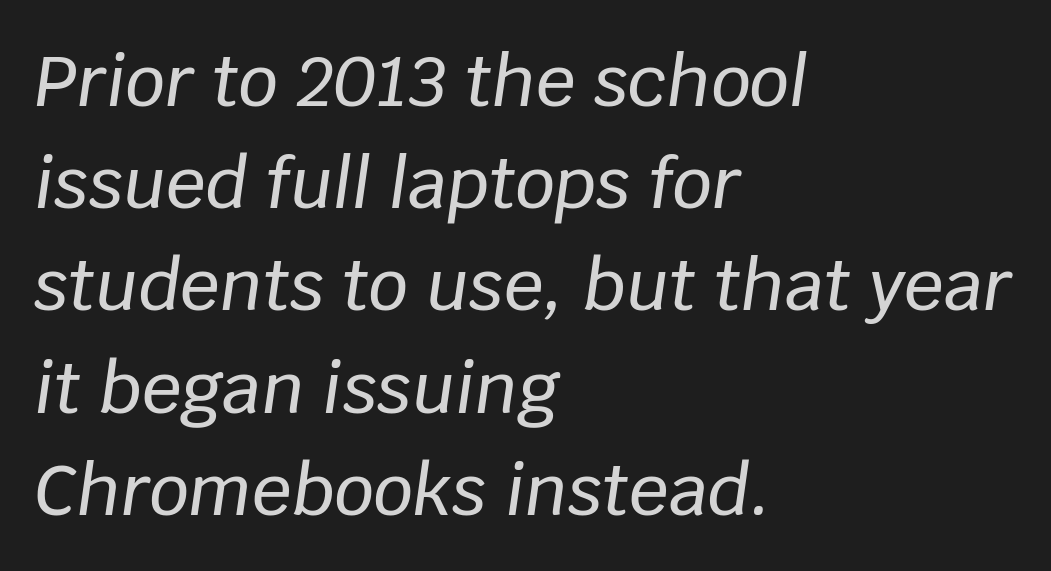
Glance below the letters and you will spot only blank space. Do the characters align in a grid? No, the font is proportional. Rendered with sloped, italic letterforms. Short note: letters normally spaced. The lines sit at an ordinary, default distance from one another.
